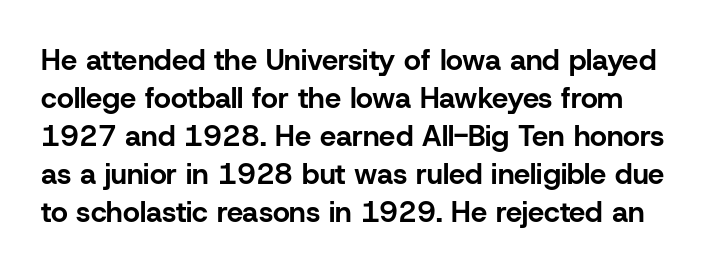
Q: Is the text bold? A: Yes.
Q: Is the text italic (slanted)? A: No, it is upright.
Q: Is the typeface a serif or a sans-serif typeface? A: Sans-serif.
Q: Is the text underlined? A: No.
Q: Is the spacing between letters normal or unusually wide? A: Normal.
Q: Is the spacing between lines tight, normal or loose? A: Normal.
Q: Width (condensed, normal, or wide)? A: Normal.
Q: Stroke contrast? A: Low.
Q: x-height? A: Medium.
Q: Monospaced? A: No.
